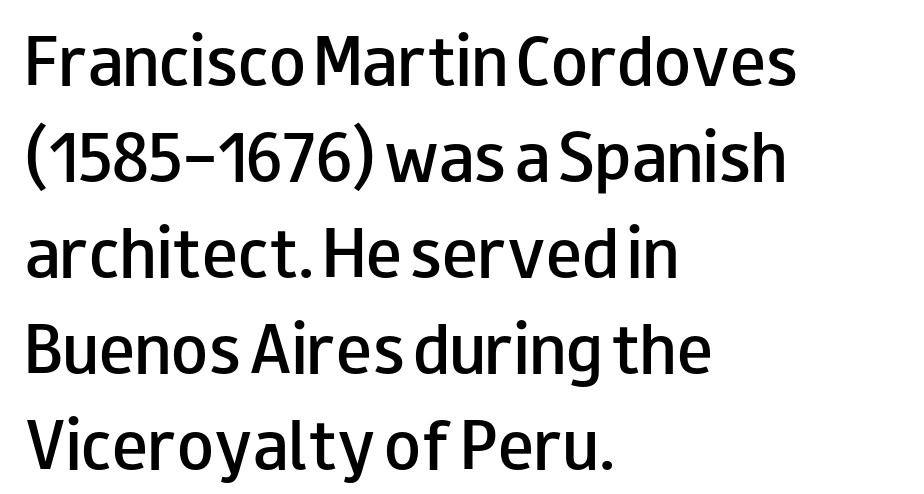
Q: Is the text bold? A: Semi-bold.
Q: Is the text italic (slanted)? A: No, it is upright.
Q: Is the typeface a serif or a sans-serif typeface? A: Sans-serif.
Q: Is the text underlined? A: No.
Q: How is the paragraph aligned? A: Left-aligned.
Q: Is the spacing between letters normal or unusually wide? A: Normal.
Q: Is the spacing between lines tight, normal or loose? A: Normal.
Q: Width (condensed, normal, or wide)? A: Wide.
Q: Stroke contrast? A: Low.
Q: x-height? A: Small.
Q: Monospaced? A: No.
